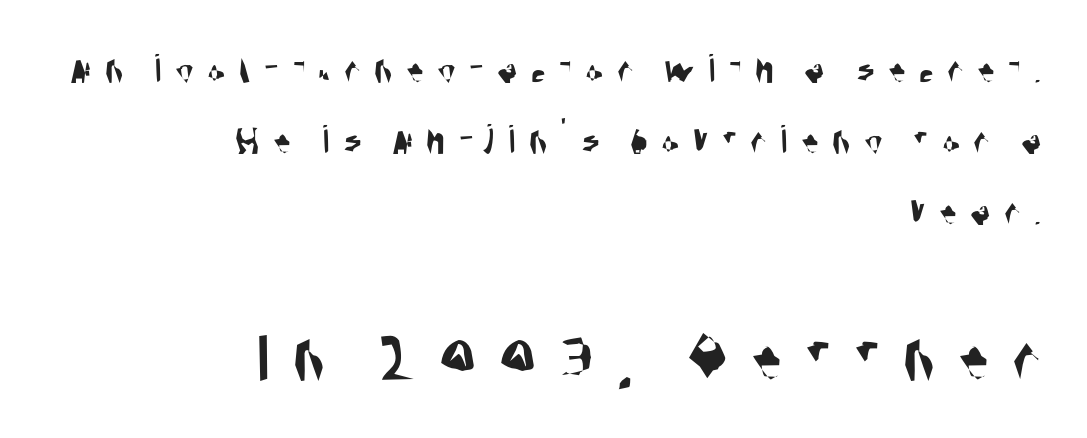
Q: Is the typeface a serif or a sans-serif typeface? A: Sans-serif.
Q: Is the text underlined? A: No.
Q: How is the paragraph aligned? A: Right-aligned.
Q: Is the spacing between letters normal or unusually wide? A: Unusually wide.
Q: Is the spacing between lines tight, normal or loose? A: Normal.
Q: Which block of text is set in a larger size, the first (top) or the second (bottom)? A: The second (bottom) one.
Q: Width (condensed, normal, or wide)? A: Condensed.
Q: Stroke contrast? A: Medium.
Q: x-height? A: Large.
Q: Monospaced? A: No.
